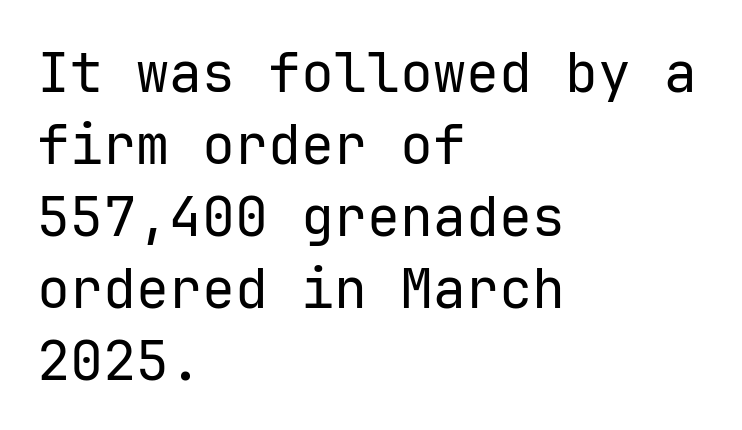
Q: Is the text bold? A: No.
Q: Is the text italic (slanted)? A: No, it is upright.
Q: Is the typeface a serif or a sans-serif typeface? A: Sans-serif.
Q: Is the text underlined? A: No.
Q: How is the paragraph aligned? A: Left-aligned.
Q: Is the spacing between letters normal or unusually wide? A: Normal.
Q: Is the spacing between lines tight, normal or loose? A: Normal.
Q: Width (condensed, normal, or wide)? A: Normal.
Q: Stroke contrast? A: Low.
Q: x-height? A: Medium.
Q: Monospaced? A: Yes.
